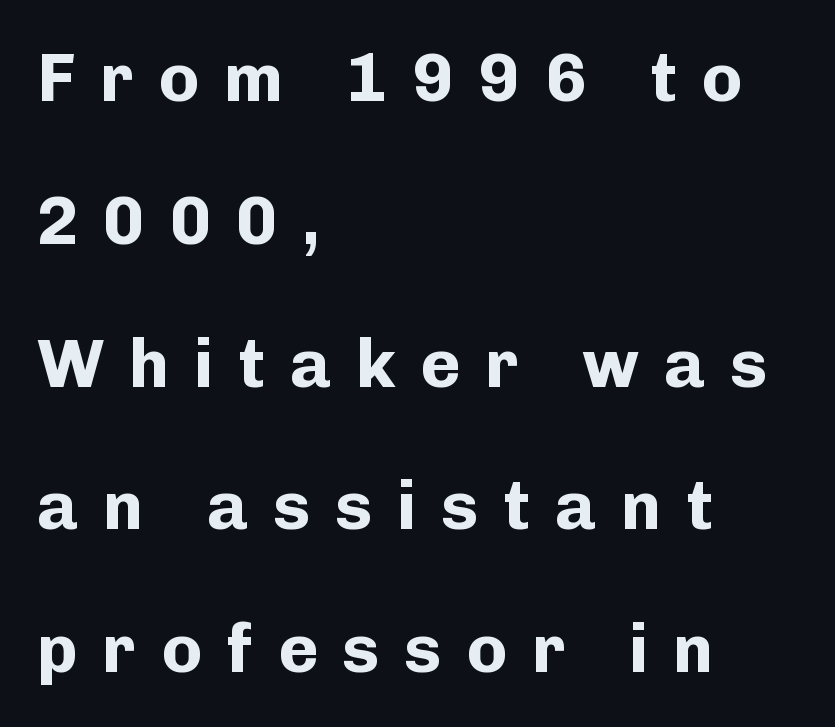
Q: Is the text bold? A: Yes.
Q: Is the text italic (slanted)? A: No, it is upright.
Q: Is the typeface a serif or a sans-serif typeface? A: Sans-serif.
Q: Is the text underlined? A: No.
Q: How is the paragraph aligned? A: Left-aligned.
Q: Is the spacing between letters normal or unusually wide? A: Unusually wide.
Q: Is the spacing between lines tight, normal or loose? A: Loose.
Q: Width (condensed, normal, or wide)? A: Normal.
Q: Stroke contrast? A: Low.
Q: x-height? A: Medium.
Q: Monospaced? A: No.
